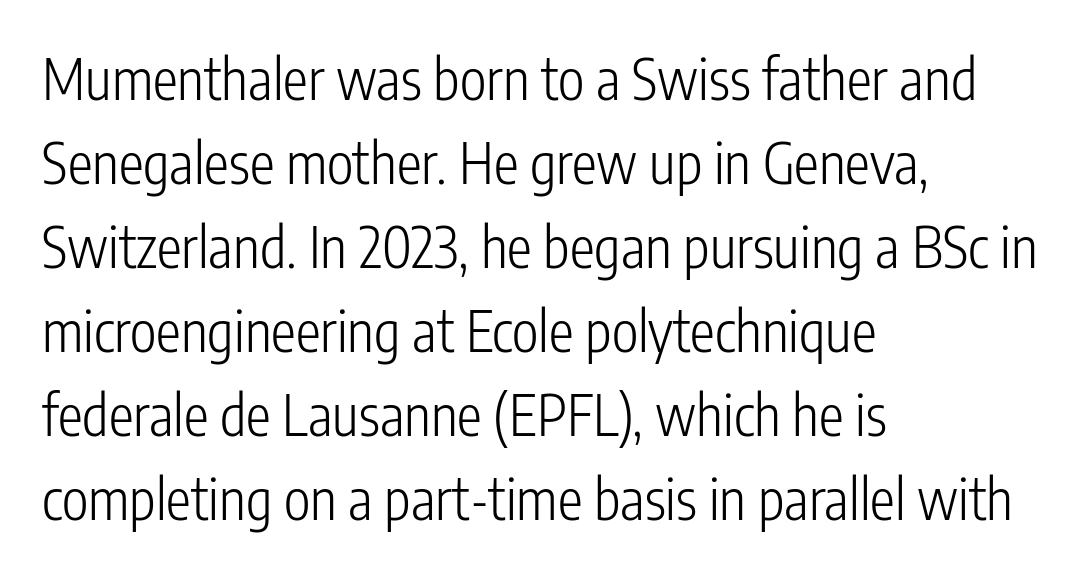
{"serif": "no", "italic": "no", "bold": "no", "weight": "light", "width": "condensed", "stroke_contrast": "low", "x_height": "medium", "monospaced": "no", "underline": "no", "align": "left", "line_spacing": "normal", "line_spacing_ratio": 1.5, "letter_spacing": "normal", "letter_spacing_em": 0.0, "glyph_px": 56}
